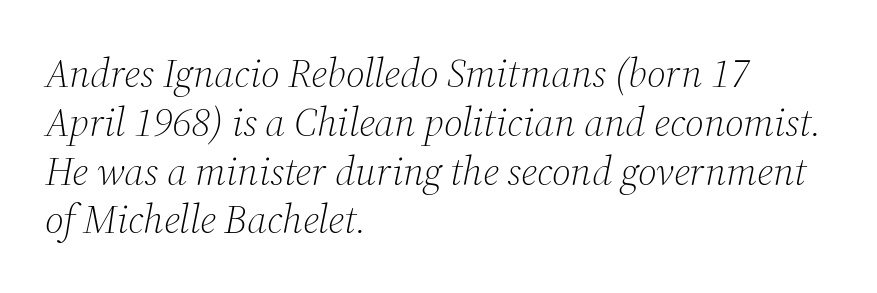
Q: Is the text bold? A: No.
Q: Is the text italic (slanted)? A: Yes, it leans right by about 12 degrees.
Q: Is the typeface a serif or a sans-serif typeface? A: Serif.
Q: Is the text underlined? A: No.
Q: How is the paragraph aligned? A: Left-aligned.
Q: Is the spacing between letters normal or unusually wide? A: Normal.
Q: Width (condensed, normal, or wide)? A: Normal.
Q: Stroke contrast? A: Medium.
Q: x-height? A: Medium.
Q: Monospaced? A: No.
